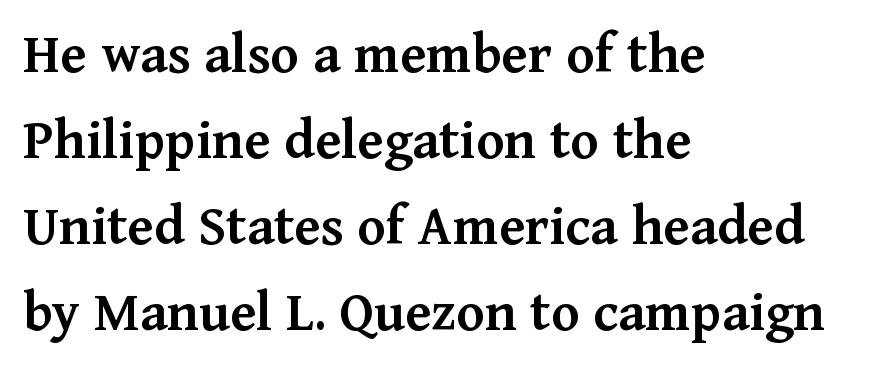
The image shows 59 px semibold serif type, upright; set left-aligned, normal line spacing (1.46x), normal letter spacing, not underlined; medium stroke contrast and a medium x-height.
